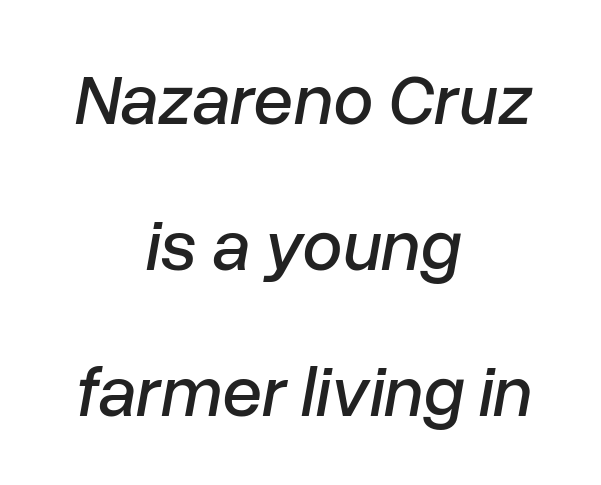
The image shows 72 px text type, italic (leaning right); set centered, loose line spacing (2.03x), normal letter spacing, not underlined; low stroke contrast and a medium x-height.
